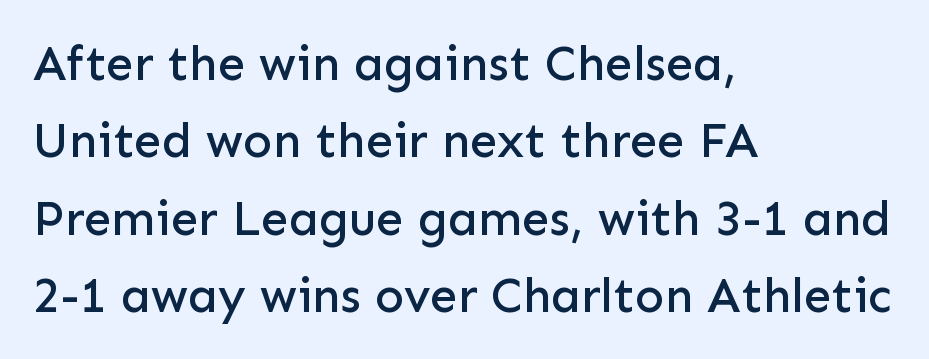
Q: Is the text italic (slanted)? A: No, it is upright.
Q: Is the typeface a serif or a sans-serif typeface? A: Sans-serif.
Q: Is the text underlined? A: No.
Q: How is the paragraph aligned? A: Left-aligned.
Q: Is the spacing between letters normal or unusually wide? A: Normal.
Q: Is the spacing between lines tight, normal or loose? A: Normal.
Q: Width (condensed, normal, or wide)? A: Normal.
Q: Stroke contrast? A: Low.
Q: x-height? A: Medium.
Q: Monospaced? A: No.
